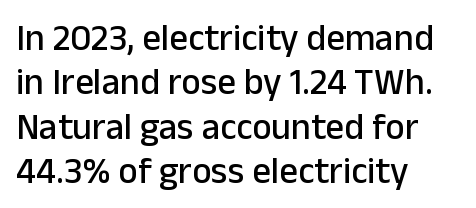
Q: Is the text italic (slanted)? A: No, it is upright.
Q: Is the typeface a serif or a sans-serif typeface? A: Sans-serif.
Q: Is the text underlined? A: No.
Q: How is the paragraph aligned? A: Left-aligned.
Q: Is the spacing between letters normal or unusually wide? A: Normal.
Q: Width (condensed, normal, or wide)? A: Normal.
Q: Stroke contrast? A: Low.
Q: x-height? A: Medium.
Q: Monospaced? A: No.
